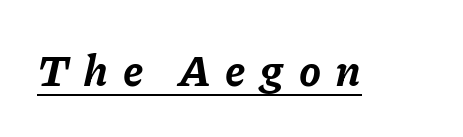
The image shows 44 px bold type, italic (leaning right); set unusually wide letter spacing (+0.33 em), underlined; low stroke contrast and a medium x-height.
